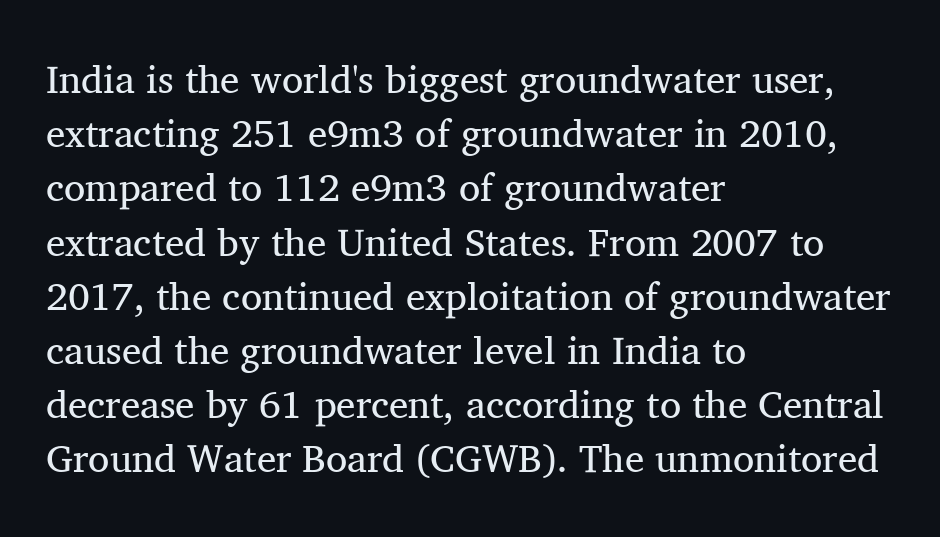
The image shows 39 px regular-weight serif type, upright; set left-aligned, normal line spacing (1.39x), normal letter spacing, not underlined; medium stroke contrast and a medium x-height.
